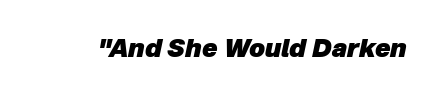
Letters rest on an invisible, unmarked baseline. Compared with typical body copy, the letter spacing here is the same. Rendered with sloped, italic letterforms. Students, this is bold: see how much ink each stroke carries.
